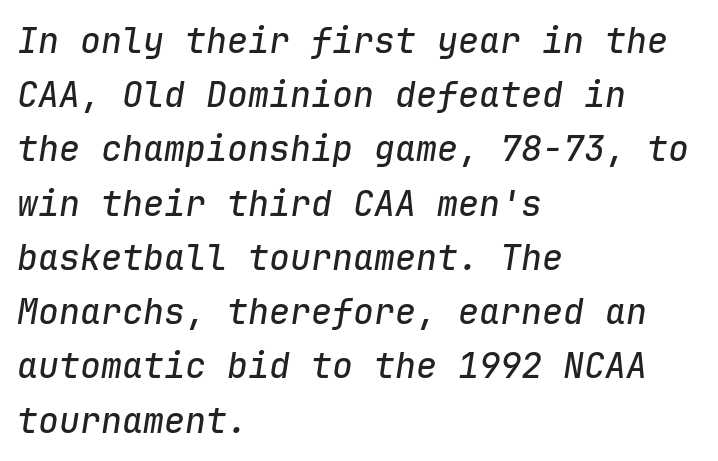
Q: Is the text italic (slanted)? A: Yes, it leans right by about 9 degrees.
Q: Is the text underlined? A: No.
Q: How is the paragraph aligned? A: Left-aligned.
Q: Is the spacing between letters normal or unusually wide? A: Normal.
Q: Is the spacing between lines tight, normal or loose? A: Normal.
Q: Width (condensed, normal, or wide)? A: Normal.
Q: Stroke contrast? A: Low.
Q: x-height? A: Medium.
Q: Monospaced? A: Yes.
